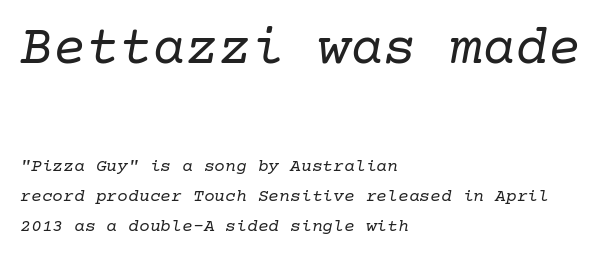
Observe the lean: these are italic letterforms. Of the two passages, the one on top uses the larger point size. This block has exactly the height ordinary leading produces. The compositor pushed each line to the left boundary. Underline: absent.
